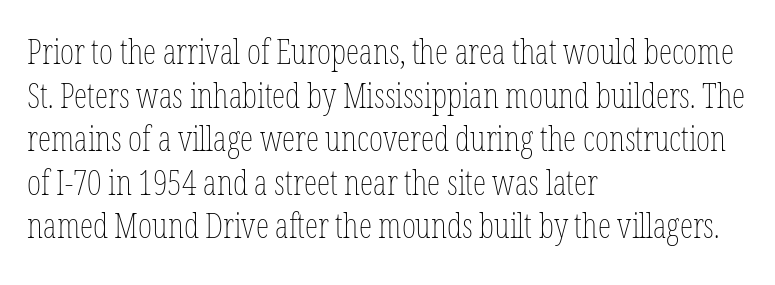
Q: Is the text bold? A: No.
Q: Is the text italic (slanted)? A: No, it is upright.
Q: Is the text underlined? A: No.
Q: How is the paragraph aligned? A: Left-aligned.
Q: Is the spacing between letters normal or unusually wide? A: Normal.
Q: Is the spacing between lines tight, normal or loose? A: Normal.
Q: Width (condensed, normal, or wide)? A: Condensed.
Q: Stroke contrast? A: Low.
Q: x-height? A: Medium.
Q: Monospaced? A: No.
